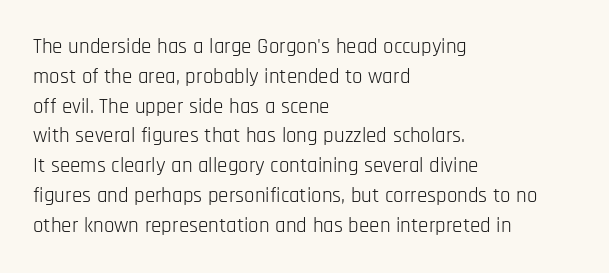
The image shows 21 px text type, upright; set left-aligned, normal line spacing (1.42x), normal letter spacing, not underlined.
